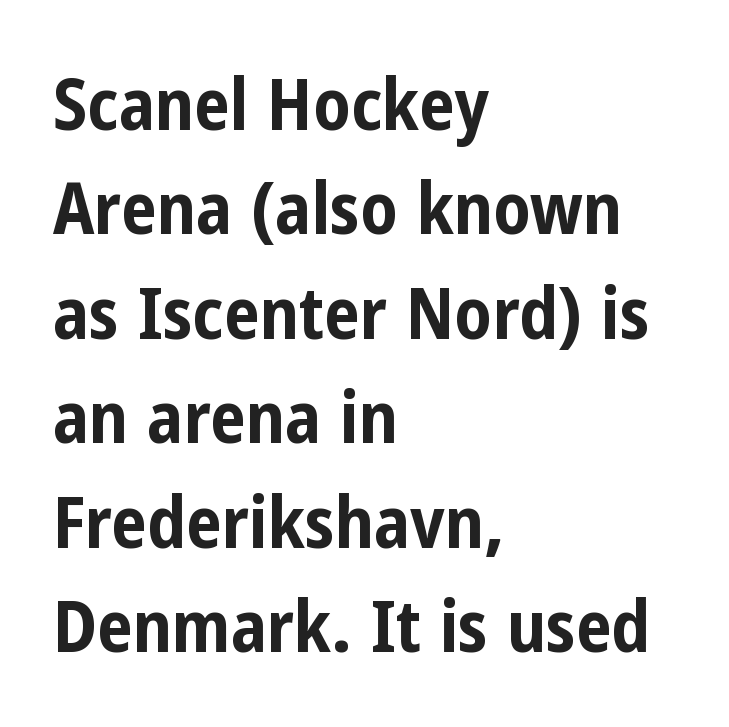
Q: Is the text bold? A: Yes.
Q: Is the text italic (slanted)? A: No, it is upright.
Q: Is the typeface a serif or a sans-serif typeface? A: Sans-serif.
Q: Is the text underlined? A: No.
Q: How is the paragraph aligned? A: Left-aligned.
Q: Is the spacing between letters normal or unusually wide? A: Normal.
Q: Is the spacing between lines tight, normal or loose? A: Normal.
Q: Width (condensed, normal, or wide)? A: Condensed.
Q: Stroke contrast? A: Low.
Q: x-height? A: Medium.
Q: Monospaced? A: No.
